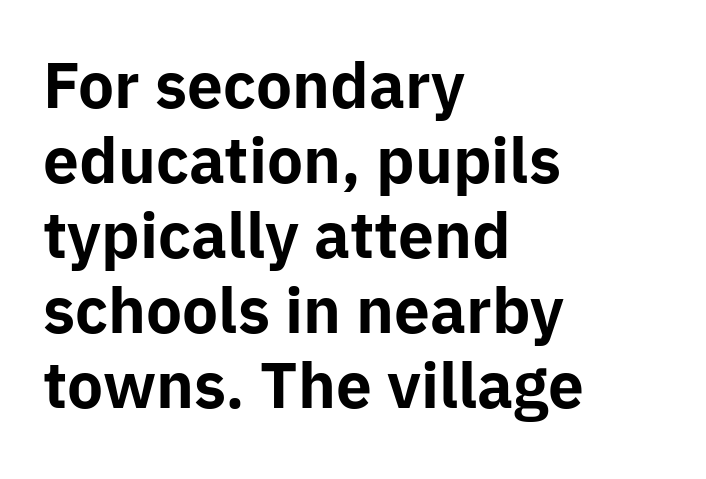
{"serif": "no", "italic": "no", "bold": "yes", "weight": "bold", "width": "normal", "stroke_contrast": "low", "x_height": "medium", "monospaced": "no", "underline": "no", "align": "left", "line_spacing_ratio": 1.23, "letter_spacing": "normal", "letter_spacing_em": 0.0, "glyph_px": 61}
